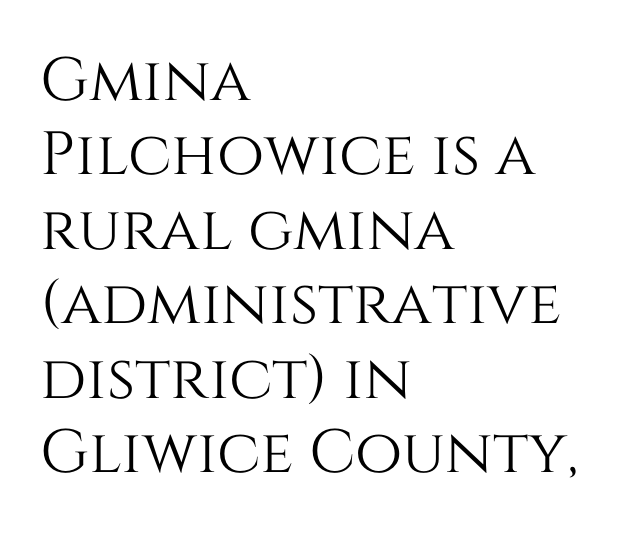
These lines are rendered in a variable-pitch font. Has an underline been added? It has not. A classic flush-left, rag-right setting is used for this passage. Tall strokes in this sample are plumb rather than angled.
